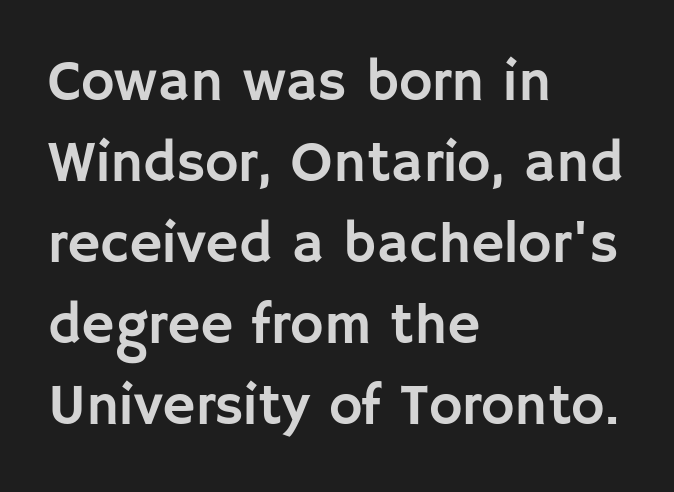
Q: Is the text italic (slanted)? A: No, it is upright.
Q: Is the typeface a serif or a sans-serif typeface? A: Sans-serif.
Q: Is the text underlined? A: No.
Q: How is the paragraph aligned? A: Left-aligned.
Q: Is the spacing between letters normal or unusually wide? A: Normal.
Q: Is the spacing between lines tight, normal or loose? A: Normal.
Q: Width (condensed, normal, or wide)? A: Normal.
Q: Stroke contrast? A: Low.
Q: x-height? A: Large.
Q: Monospaced? A: No.
